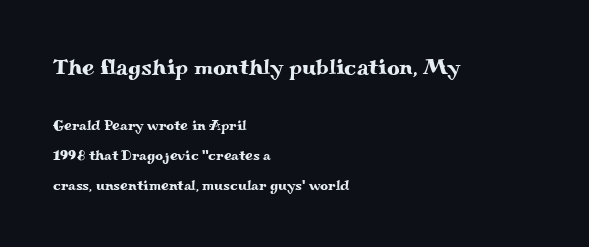
{"italic": "no", "underline": "no", "align": "left", "line_spacing": "loose", "line_spacing_ratio": 2.12, "letter_spacing": "normal", "letter_spacing_em": 0.0, "larger_block": "first", "size_ratio": 1.57, "glyph_px": 22}
